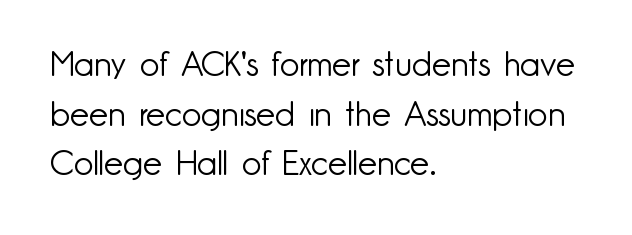
Q: Is the text bold? A: No.
Q: Is the text italic (slanted)? A: No, it is upright.
Q: Is the typeface a serif or a sans-serif typeface? A: Sans-serif.
Q: Is the text underlined? A: No.
Q: How is the paragraph aligned? A: Left-aligned.
Q: Is the spacing between letters normal or unusually wide? A: Normal.
Q: Is the spacing between lines tight, normal or loose? A: Normal.
Q: Width (condensed, normal, or wide)? A: Normal.
Q: Stroke contrast? A: Low.
Q: x-height? A: Small.
Q: Monospaced? A: No.
